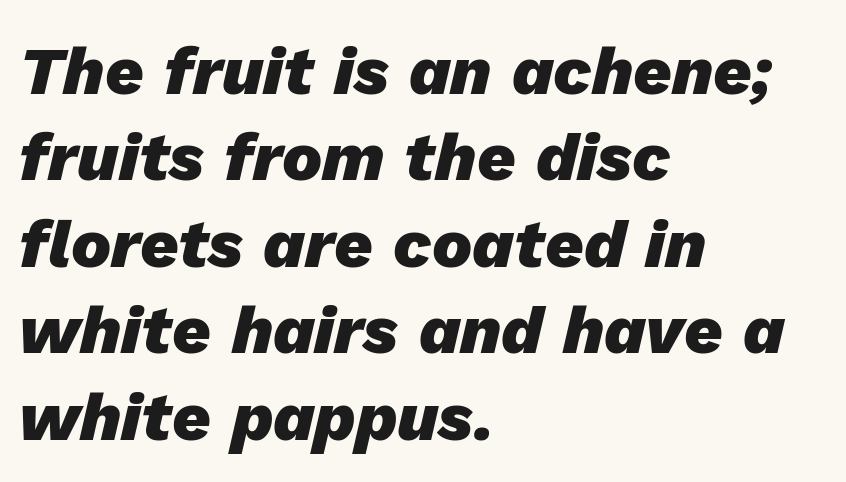
{"italic": "yes", "lean": "right", "slant_degrees": 13, "bold": "yes", "weight": "heavy", "width": "normal", "stroke_contrast": "low", "x_height": "medium", "monospaced": "no", "underline": "no", "align": "left", "line_spacing": "normal", "line_spacing_ratio": 1.29, "letter_spacing": "normal", "letter_spacing_em": 0.0, "glyph_px": 67}
